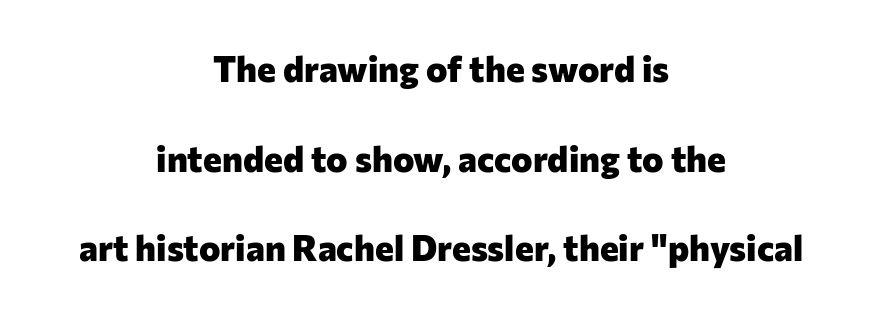
{"serif": "no", "italic": "no", "bold": "yes", "weight": "heavy", "width": "normal", "stroke_contrast": "low", "x_height": "medium", "monospaced": "no", "underline": "no", "align": "center", "line_spacing": "loose", "line_spacing_ratio": 2.49, "letter_spacing": "normal", "letter_spacing_em": 0.0, "glyph_px": 36}
